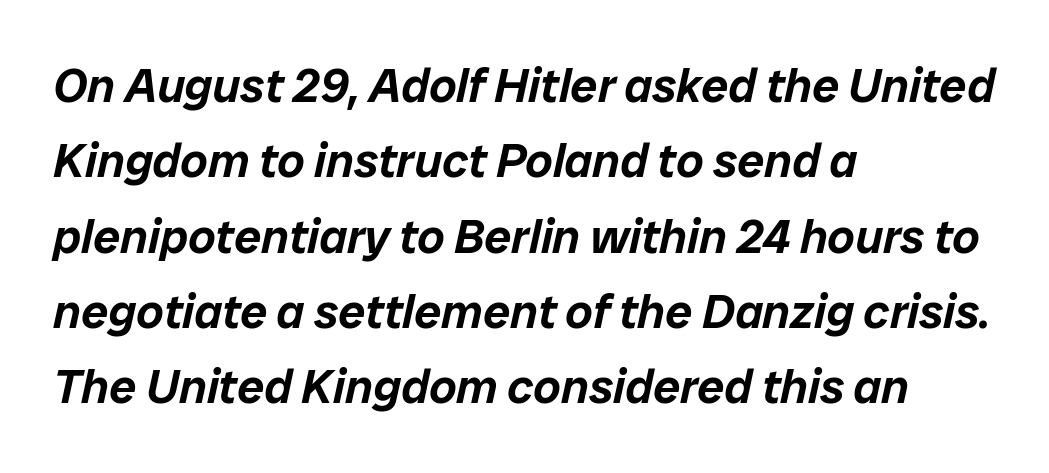
The image shows 48 px text type, italic (leaning right); set left-aligned, normal line spacing (1.57x), normal letter spacing, not underlined; low stroke contrast and a medium x-height.
